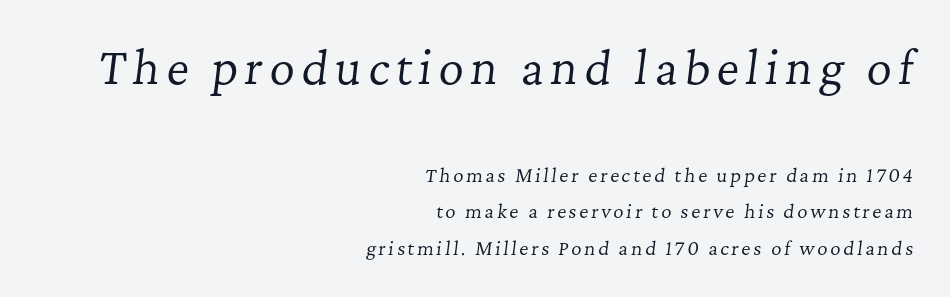
The image shows 44 px regular-weight serif type, italic (leaning right); set right-aligned, loose line spacing (2.03x), not underlined; the first (top) block is 2.44x larger; low stroke contrast and a medium x-height.
